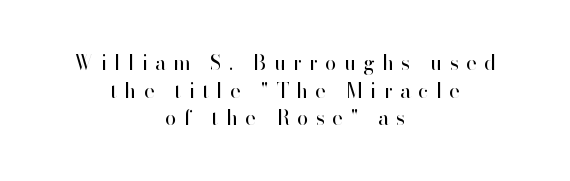
Descender tails drop into unmarked territory. Centered paragraph, ragged on both sides. In terms of leading, this rendering sits right in the middle. The rendering inserts visible extra space after every character. Heaviness? Minimal to ordinary, like unemphasized prose. The letters stand straight up with perfectly vertical stems.
